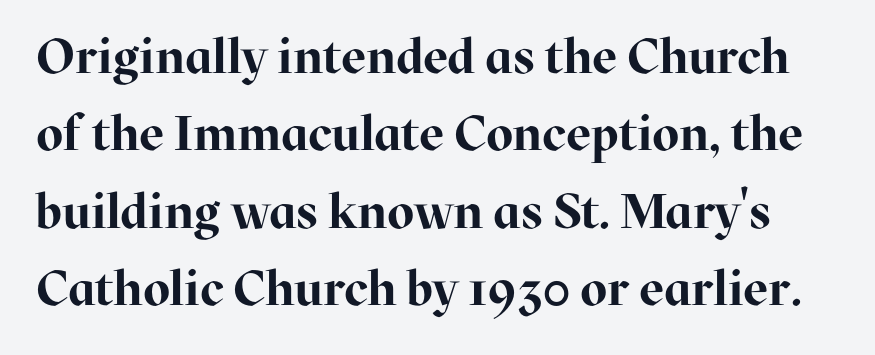
{"serif": "yes", "italic": "no", "bold": "yes", "weight": "bold", "width": "normal", "stroke_contrast": "high", "x_height": "medium", "monospaced": "no", "underline": "no", "line_spacing": "normal", "line_spacing_ratio": 1.58, "letter_spacing": "normal", "letter_spacing_em": 0.0, "glyph_px": 49}
